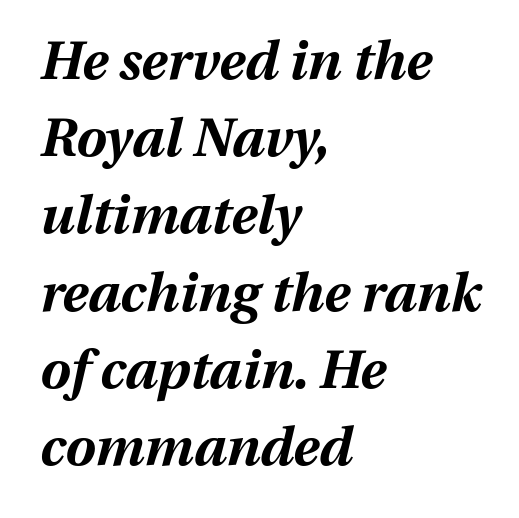
{"italic": "yes", "lean": "right", "slant_degrees": 13, "bold": "yes", "weight": "bold", "width": "normal", "stroke_contrast": "medium", "x_height": "medium", "monospaced": "no", "underline": "no", "align": "left", "line_spacing": "normal", "line_spacing_ratio": 1.43, "letter_spacing": "normal", "letter_spacing_em": 0.0, "glyph_px": 54}
